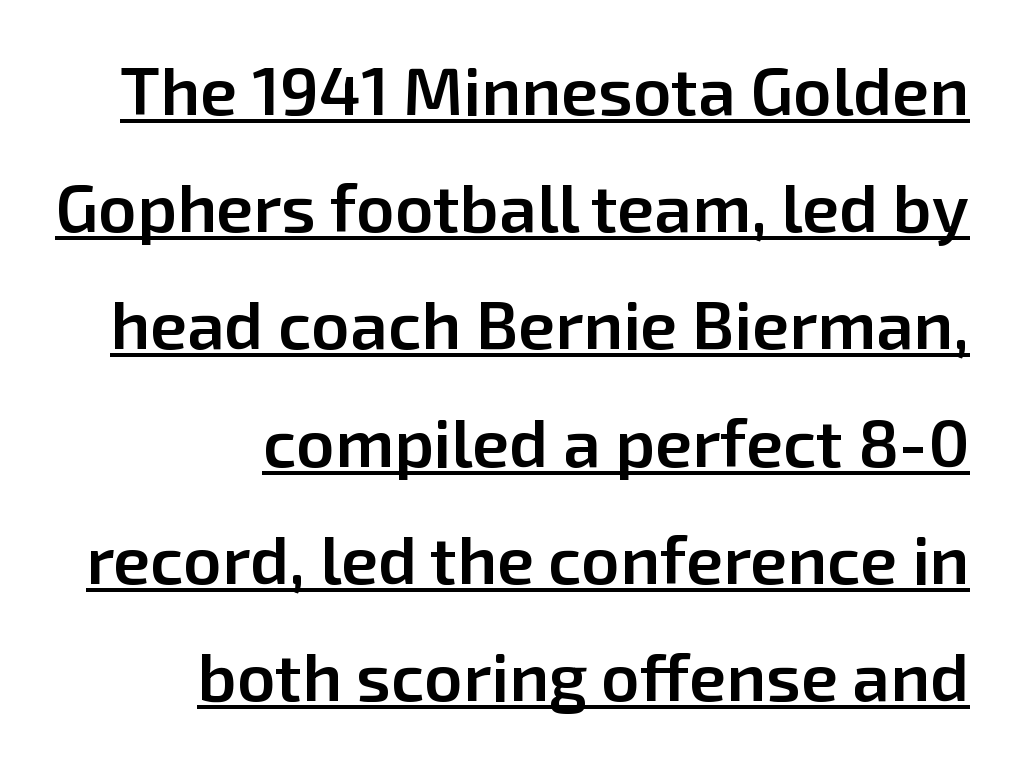
The image shows 67 px semibold sans-serif type, upright; set right-aligned, line spacing 1.75x, normal letter spacing, underlined; low stroke contrast and a medium x-height.
